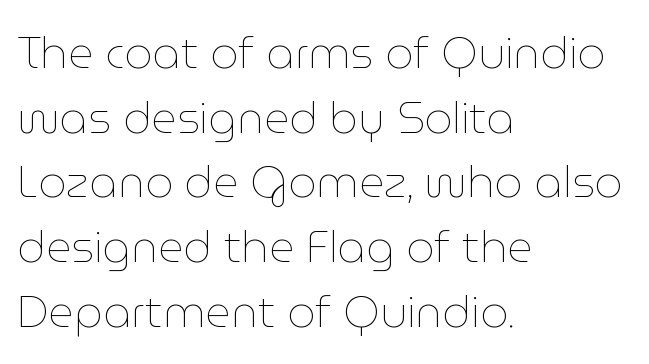
The image shows 44 px thin type, upright; set left-aligned, normal line spacing (1.47x), normal letter spacing, not underlined; low stroke contrast and a medium x-height.
